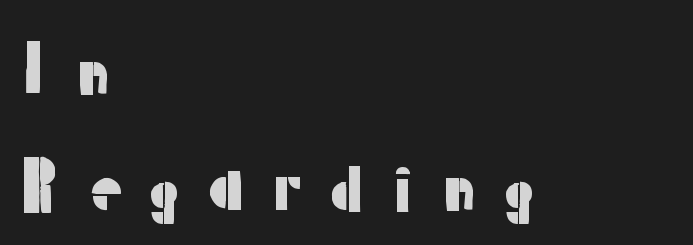
Character widths vary here, with narrow letters taking less room than wide ones. Quick note: underline off. There is plenty of visible air inserted between adjacent glyphs. In terms of posture, this sample is upright.
